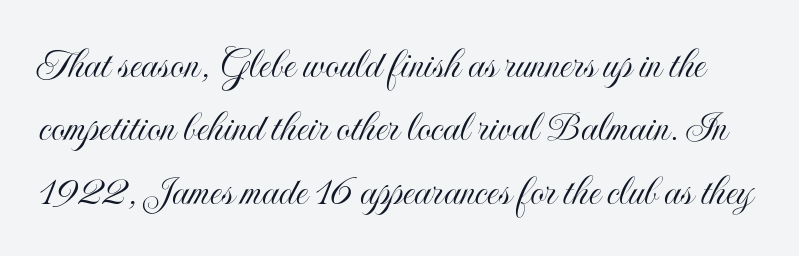
{"width": "condensed", "x_height": "small", "monospaced": "no", "underline": "no", "line_spacing": "normal", "line_spacing_ratio": 1.41, "letter_spacing": "normal", "letter_spacing_em": 0.0, "glyph_px": 45}
